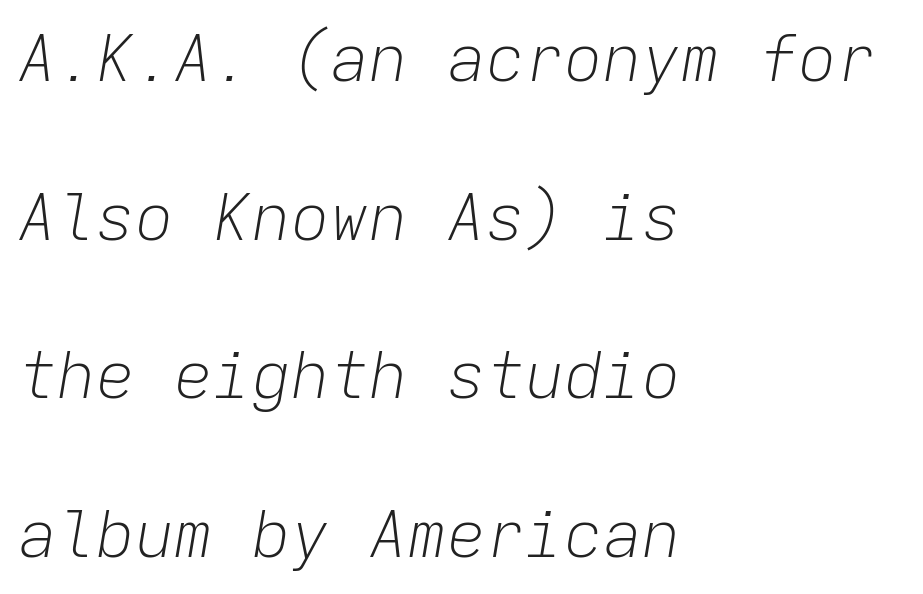
{"italic": "yes", "lean": "right", "slant_degrees": 9, "bold": "no", "weight": "light", "width": "normal", "stroke_contrast": "low", "x_height": "medium", "monospaced": "yes", "underline": "no", "align": "left", "line_spacing": "loose", "line_spacing_ratio": 2.44, "letter_spacing": "normal", "letter_spacing_em": 0.0, "glyph_px": 65}
